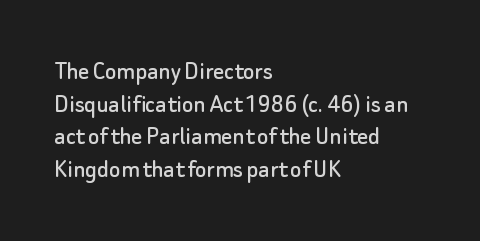
The image shows 27 px text type, upright; set left-aligned, line spacing 1.21x, normal letter spacing, not underlined.
